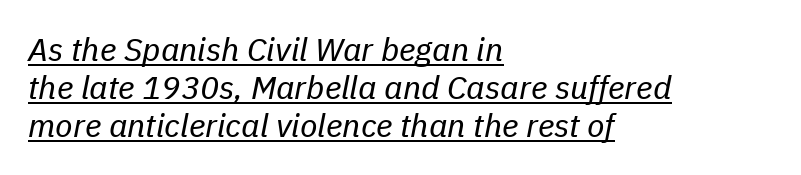
Bold? No — there's no thickening of the strokes. Notice how a bar underscores the lettering throughout. The rendering keeps characters at their native spacing. Proportional: the letters do not fall into vertical columns. These lines stack with their left ends in a neat column.
